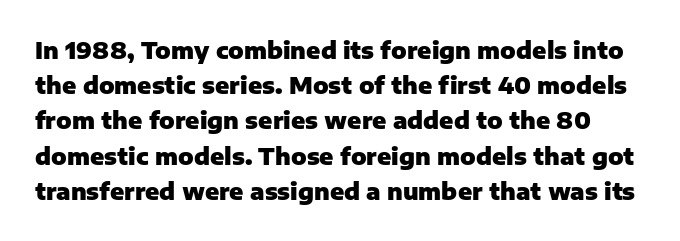
{"italic": "no", "bold": "yes", "underline": "no", "line_spacing": "normal", "line_spacing_ratio": 1.53, "letter_spacing": "normal", "letter_spacing_em": 0.0, "glyph_px": 23}
